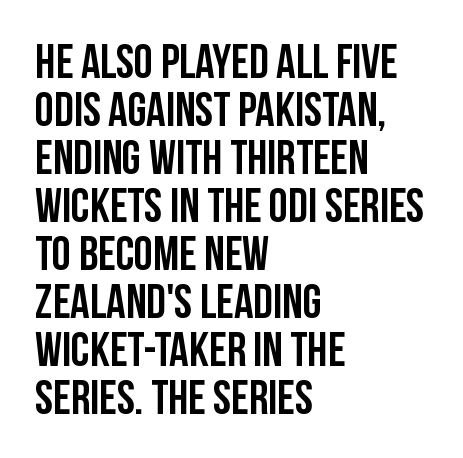
{"serif": "no", "italic": "no", "width": "condensed", "stroke_contrast": "low", "x_height": "large", "monospaced": "no", "underline": "no", "align": "left", "line_spacing": "tight", "line_spacing_ratio": 1.0, "letter_spacing": "normal", "letter_spacing_em": 0.0, "glyph_px": 48}
